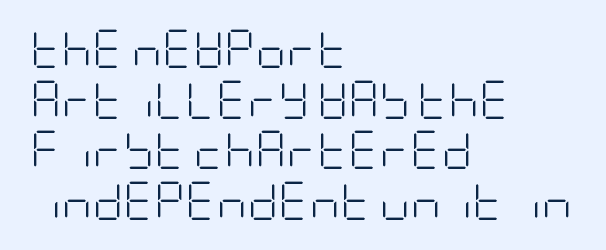
{"serif": "no", "italic": "no", "bold": "no", "weight": "light", "width": "condensed", "stroke_contrast": "low", "x_height": "large", "underline": "no", "align": "left", "line_spacing": "normal", "line_spacing_ratio": 1.33, "letter_spacing": "normal", "letter_spacing_em": 0.0, "glyph_px": 38}
